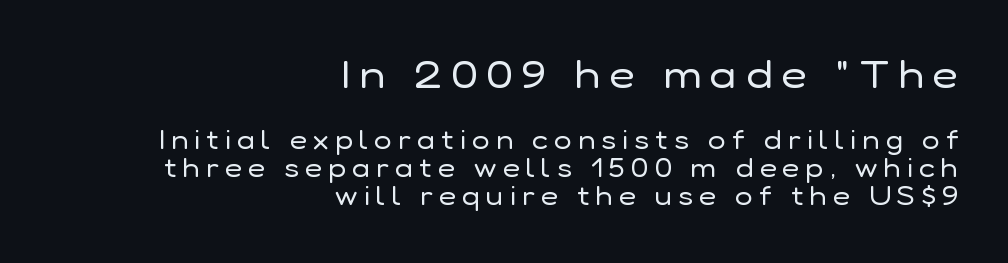
{"serif": "no", "italic": "no", "bold": "no", "weight": "regular", "width": "normal", "stroke_contrast": "low", "x_height": "medium", "monospaced": "no", "underline": "no", "align": "right", "line_spacing": "tight", "line_spacing_ratio": 1.08, "letter_spacing": "wide", "letter_spacing_em": 0.25, "larger_block": "first", "size_ratio": 1.5, "glyph_px": 39}
